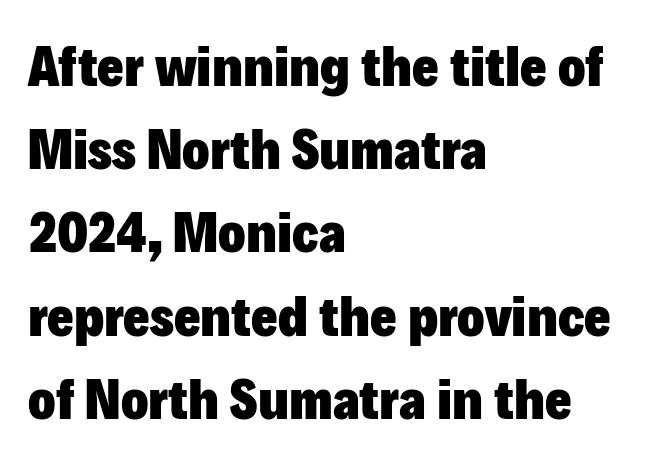
The image shows 57 px heavy sans-serif type, upright; set left-aligned, normal line spacing (1.46x), normal letter spacing, not underlined; low stroke contrast and a medium x-height.
